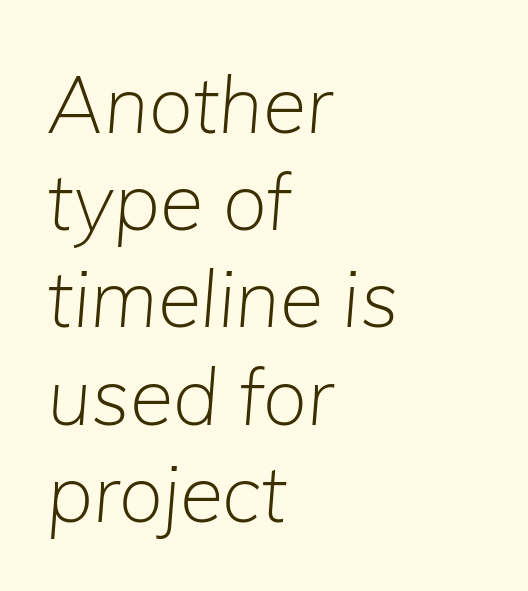
Q: Is the text bold? A: No.
Q: Is the text italic (slanted)? A: Yes, it leans right by about 5 degrees.
Q: Is the text underlined? A: No.
Q: How is the paragraph aligned? A: Left-aligned.
Q: Is the spacing between letters normal or unusually wide? A: Normal.
Q: Width (condensed, normal, or wide)? A: Normal.
Q: Stroke contrast? A: Low.
Q: x-height? A: Medium.
Q: Monospaced? A: No.
